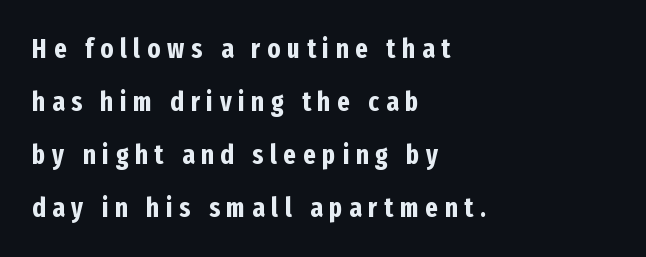
{"italic": "no", "bold": "yes", "underline": "no", "align": "left", "line_spacing": "loose", "line_spacing_ratio": 1.96, "letter_spacing": "wide", "letter_spacing_em": 0.25, "glyph_px": 27}
